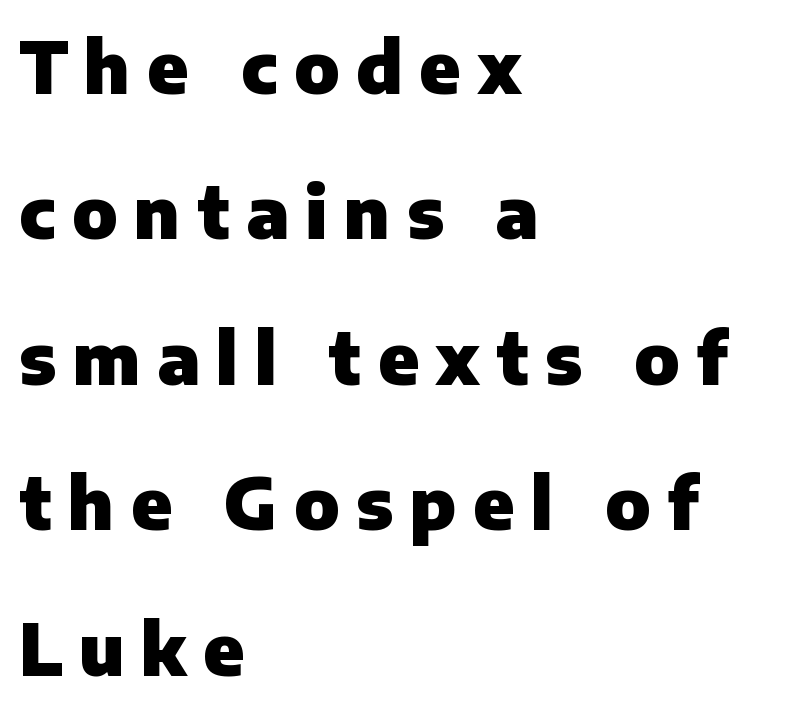
Chunky letters — that's bold for sure. Every stem runs plumb, perpendicular to the baseline. Teacher's note: observe the even left margin — that is flush-left alignment. Nope, no serifs anywhere on these letters. A great deal of white space separates one row of letters from the next. The baseline area is clear.
